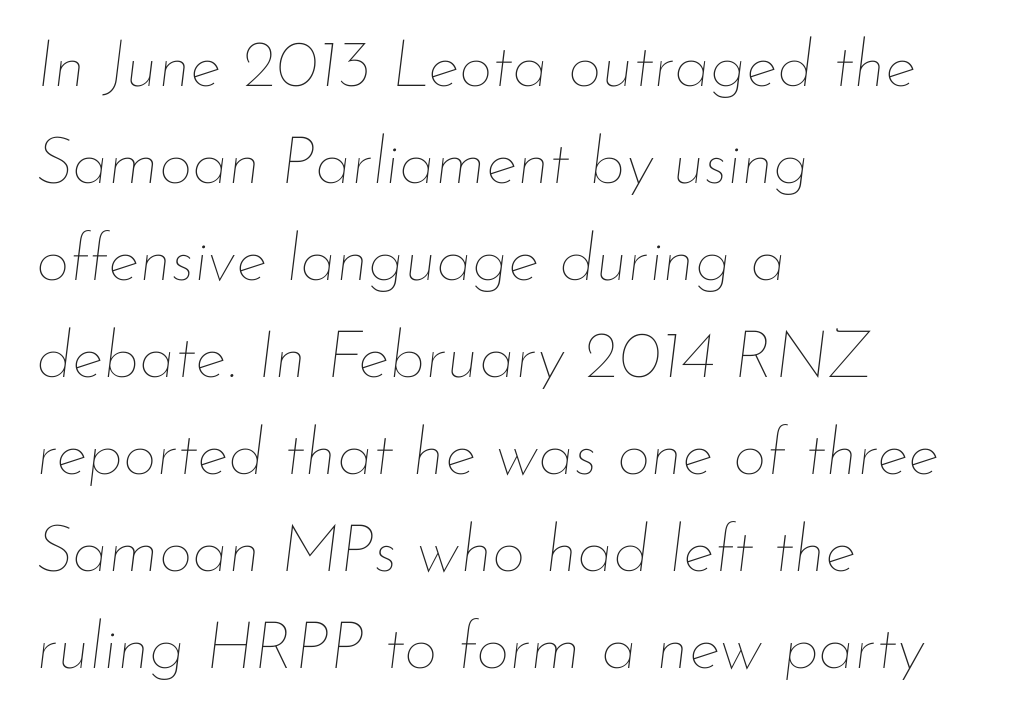
The rows are spaced the way most documents space them. Honestly, there is no underline to notice here at all. Nothing heavy about these letters — not bold at all. Think of a printed novel: that variable character pitch is what you see here. Leftover space on each line is placed entirely after the last word. Characters follow at the spacing the type designer built in.
